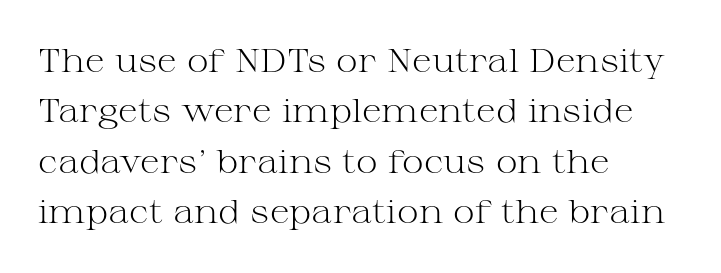
{"serif": "yes", "italic": "no", "bold": "no", "weight": "light", "width": "wide", "stroke_contrast": "medium", "x_height": "medium", "monospaced": "no", "underline": "no", "align": "left", "line_spacing": "normal", "line_spacing_ratio": 1.53, "letter_spacing": "normal", "letter_spacing_em": 0.0, "glyph_px": 33}
